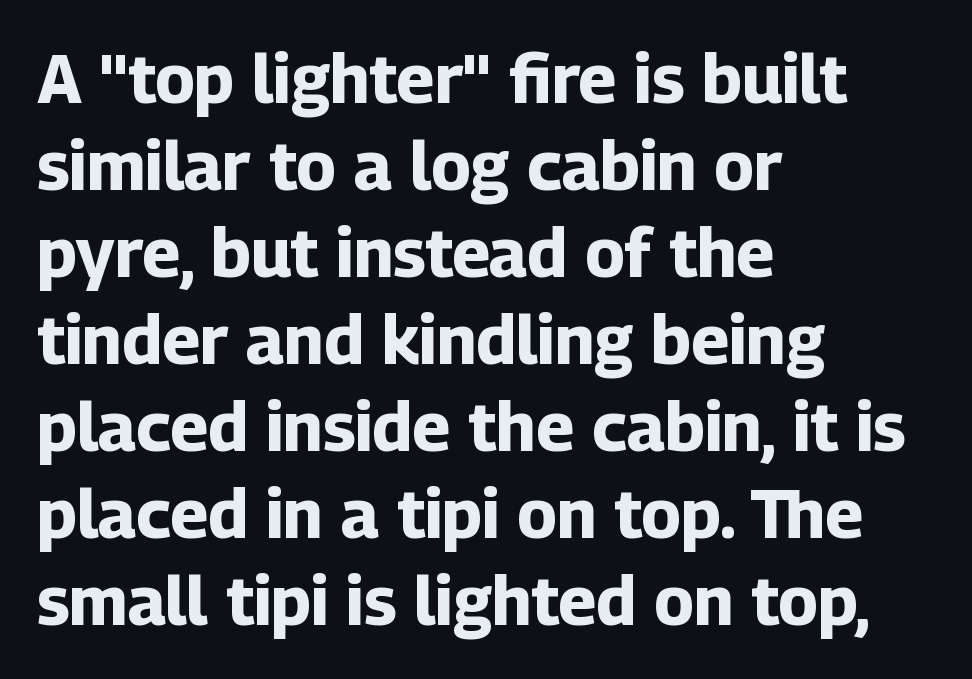
Q: Is the text bold? A: Yes.
Q: Is the text italic (slanted)? A: No, it is upright.
Q: Is the typeface a serif or a sans-serif typeface? A: Sans-serif.
Q: Is the text underlined? A: No.
Q: How is the paragraph aligned? A: Left-aligned.
Q: Is the spacing between letters normal or unusually wide? A: Normal.
Q: Is the spacing between lines tight, normal or loose? A: Normal.
Q: Width (condensed, normal, or wide)? A: Normal.
Q: Stroke contrast? A: Low.
Q: x-height? A: Medium.
Q: Monospaced? A: No.
